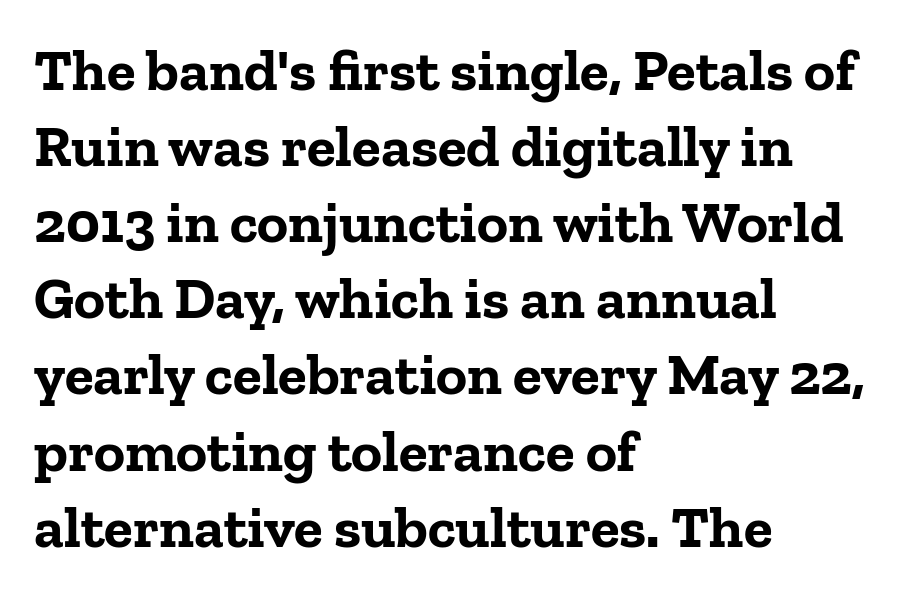
{"serif": "yes", "italic": "no", "bold": "yes", "weight": "bold", "width": "normal", "stroke_contrast": "low", "x_height": "medium", "monospaced": "no", "underline": "no", "align": "left", "line_spacing": "normal", "line_spacing_ratio": 1.29, "letter_spacing": "normal", "letter_spacing_em": 0.0, "glyph_px": 59}
